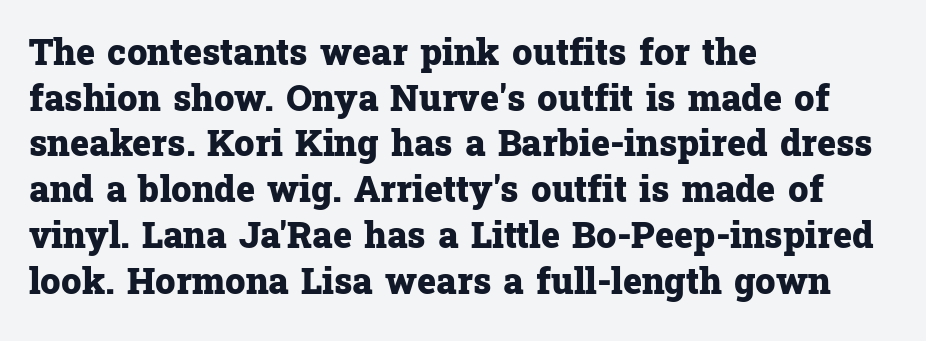
Q: Is the text bold? A: Yes.
Q: Is the text italic (slanted)? A: No, it is upright.
Q: Is the typeface a serif or a sans-serif typeface? A: Serif.
Q: Is the text underlined? A: No.
Q: How is the paragraph aligned? A: Left-aligned.
Q: Is the spacing between letters normal or unusually wide? A: Normal.
Q: Is the spacing between lines tight, normal or loose? A: Normal.
Q: Width (condensed, normal, or wide)? A: Normal.
Q: Stroke contrast? A: Low.
Q: x-height? A: Medium.
Q: Monospaced? A: No.
